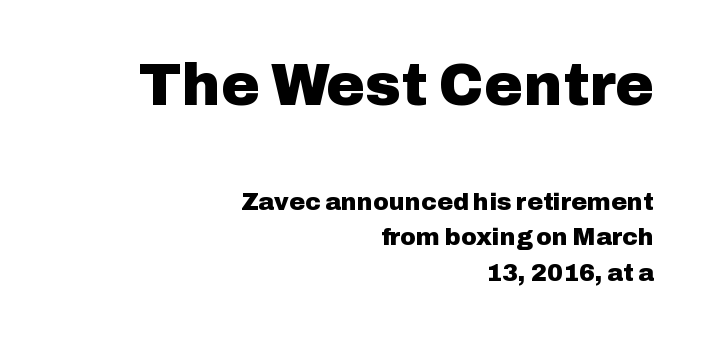
{"serif": "no", "italic": "no", "bold": "yes", "weight": "heavy", "width": "normal", "stroke_contrast": "low", "x_height": "medium", "monospaced": "no", "underline": "no", "align": "right", "line_spacing": "normal", "line_spacing_ratio": 1.48, "letter_spacing": "normal", "letter_spacing_em": 0.0, "larger_block": "first", "size_ratio": 2.46, "glyph_px": 59}
